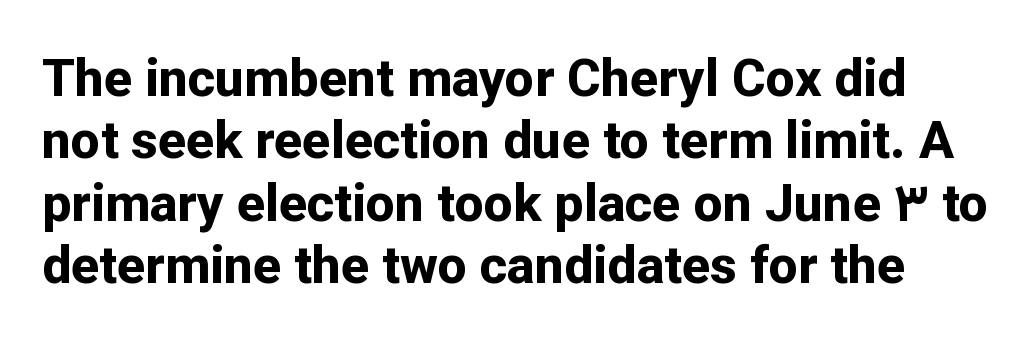
The image shows 52 px bold sans-serif type, upright; set line spacing 1.2x, normal letter spacing, not underlined; low stroke contrast and a medium x-height.
